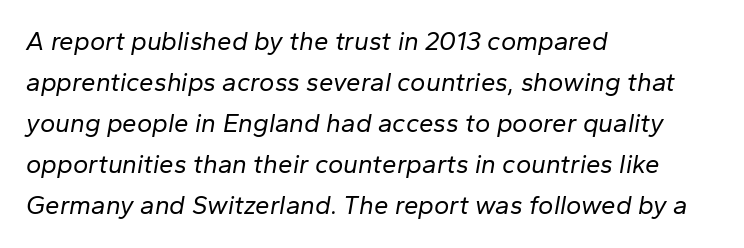
Q: Is the text bold? A: No.
Q: Is the text italic (slanted)? A: Yes, it leans right by about 10 degrees.
Q: Is the text underlined? A: No.
Q: How is the paragraph aligned? A: Left-aligned.
Q: Is the spacing between letters normal or unusually wide? A: Normal.
Q: Is the spacing between lines tight, normal or loose? A: Normal.
